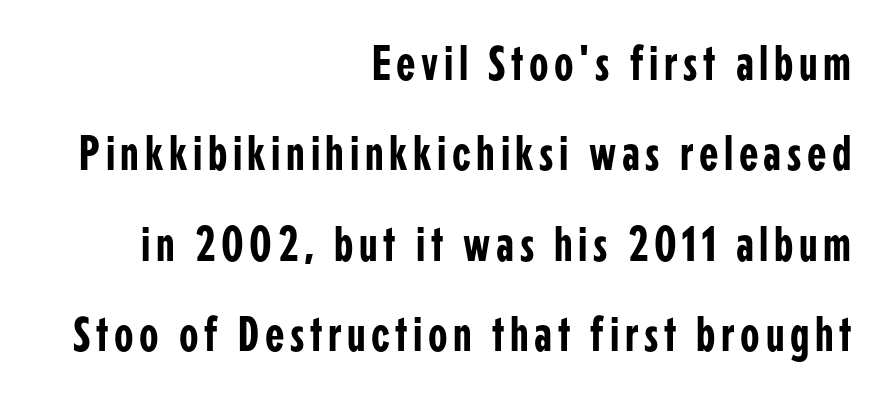
The passage shown is typed in a proportional face where columns would drift. Casual observation: everything's shoved over to the right. The strip under each line holds only bare page. Upright lettering throughout. Observe the absence of serifs on each vertical stroke in this sample.
